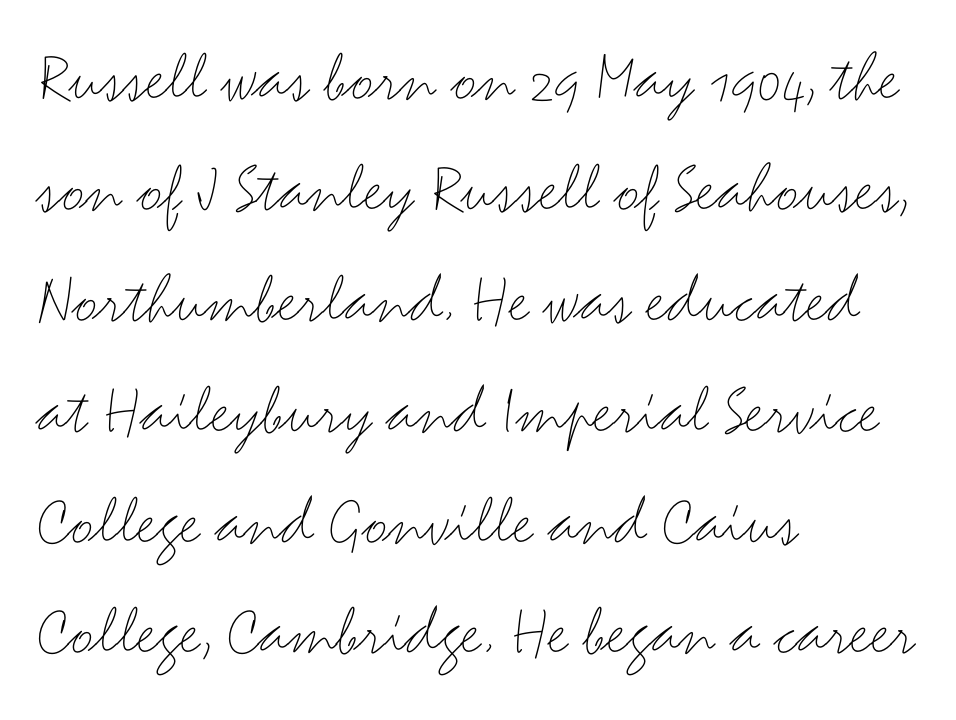
The image shows 72 px thin, wide sans-serif type; set left-aligned, normal line spacing (1.54x), normal letter spacing, not underlined; medium stroke contrast and a small x-height.
